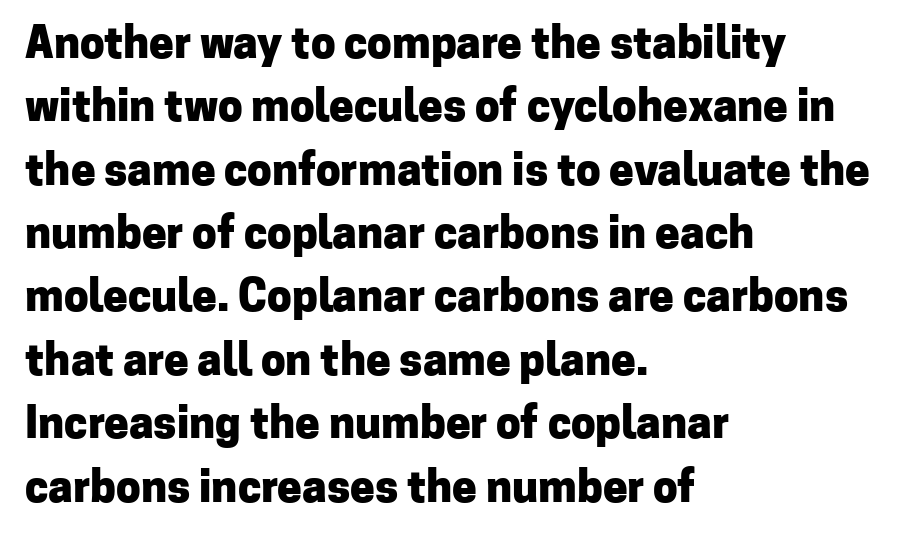
Q: Is the text bold? A: Yes.
Q: Is the text italic (slanted)? A: No, it is upright.
Q: Is the typeface a serif or a sans-serif typeface? A: Sans-serif.
Q: Is the text underlined? A: No.
Q: How is the paragraph aligned? A: Left-aligned.
Q: Is the spacing between letters normal or unusually wide? A: Normal.
Q: Is the spacing between lines tight, normal or loose? A: Normal.
Q: Width (condensed, normal, or wide)? A: Normal.
Q: Stroke contrast? A: Low.
Q: x-height? A: Medium.
Q: Monospaced? A: No.
